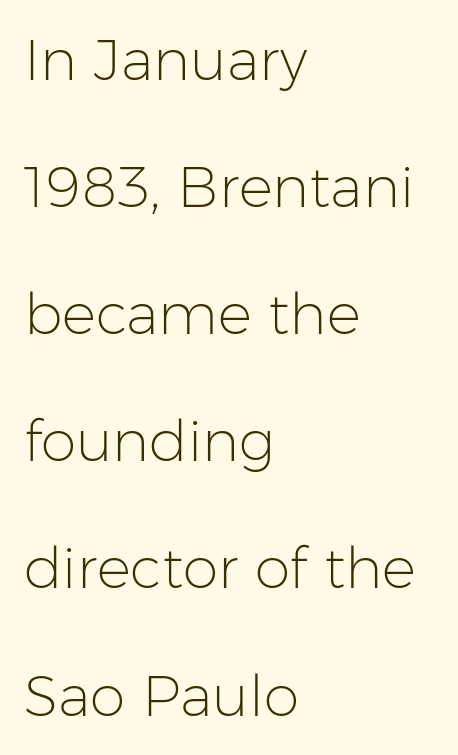
{"serif": "no", "italic": "no", "bold": "no", "weight": "light", "width": "normal", "stroke_contrast": "low", "x_height": "medium", "monospaced": "no", "underline": "no", "align": "left", "line_spacing": "loose", "line_spacing_ratio": 2.23, "letter_spacing": "normal", "letter_spacing_em": 0.0, "glyph_px": 57}
